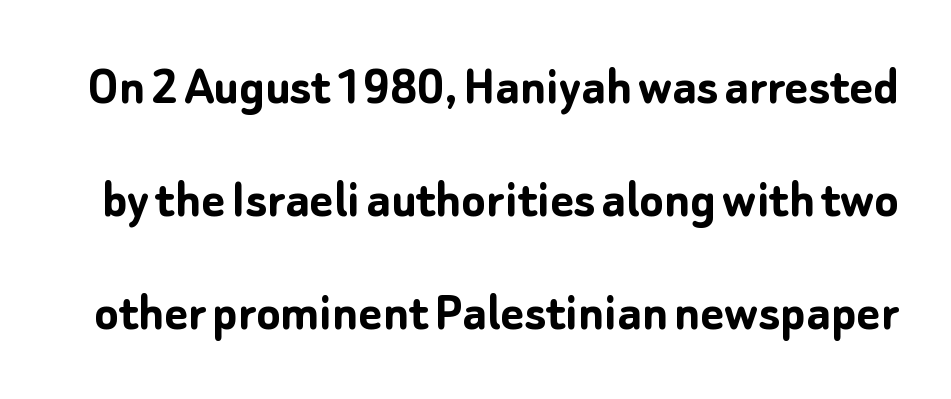
Q: Is the text bold? A: Yes.
Q: Is the text italic (slanted)? A: No, it is upright.
Q: Is the typeface a serif or a sans-serif typeface? A: Sans-serif.
Q: Is the text underlined? A: No.
Q: Is the spacing between letters normal or unusually wide? A: Normal.
Q: Is the spacing between lines tight, normal or loose? A: Loose.
Q: Width (condensed, normal, or wide)? A: Normal.
Q: Stroke contrast? A: Low.
Q: x-height? A: Medium.
Q: Monospaced? A: No.
